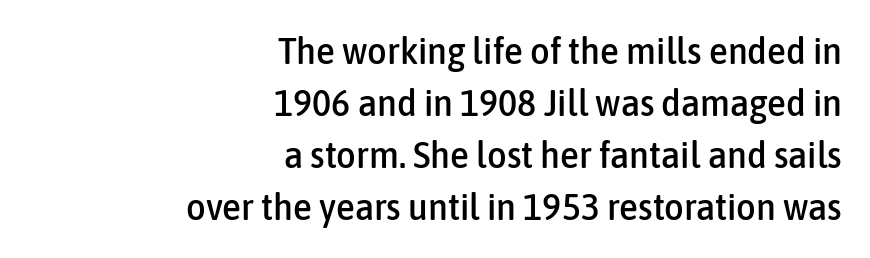
{"serif": "no", "italic": "no", "width": "condensed", "stroke_contrast": "low", "x_height": "medium", "monospaced": "no", "underline": "no", "align": "right", "line_spacing": "normal", "line_spacing_ratio": 1.37, "letter_spacing": "normal", "letter_spacing_em": 0.0, "glyph_px": 38}
